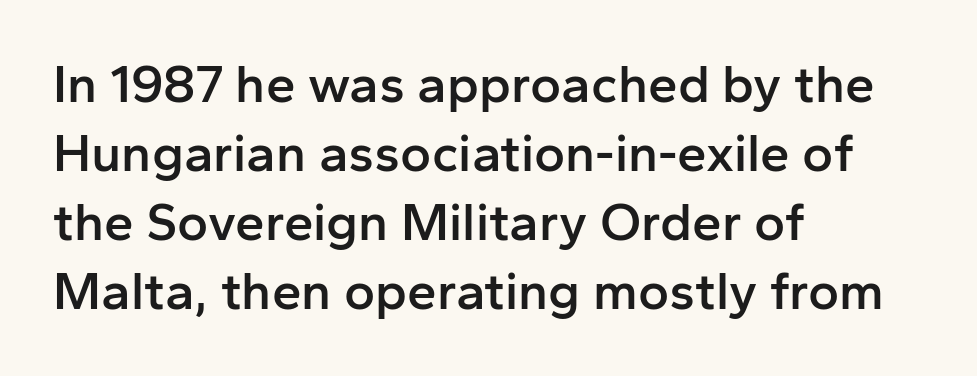
{"serif": "no", "italic": "no", "bold": "semi", "weight": "semibold", "width": "normal", "stroke_contrast": "low", "x_height": "medium", "monospaced": "no", "underline": "no", "align": "left", "line_spacing": "normal", "line_spacing_ratio": 1.3, "letter_spacing": "normal", "letter_spacing_em": 0.0, "glyph_px": 53}
